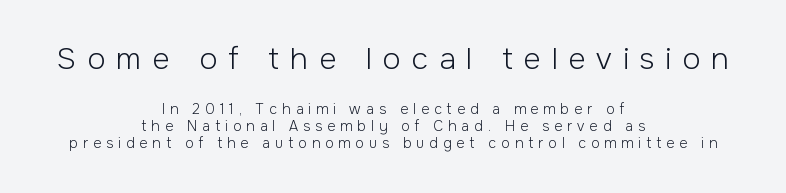
The image shows 30 px light sans-serif type, upright; set centered, line spacing 1.23x, unusually wide letter spacing (+0.36 em), not underlined; the first (top) block is 2.14x larger; low stroke contrast and a medium x-height.
